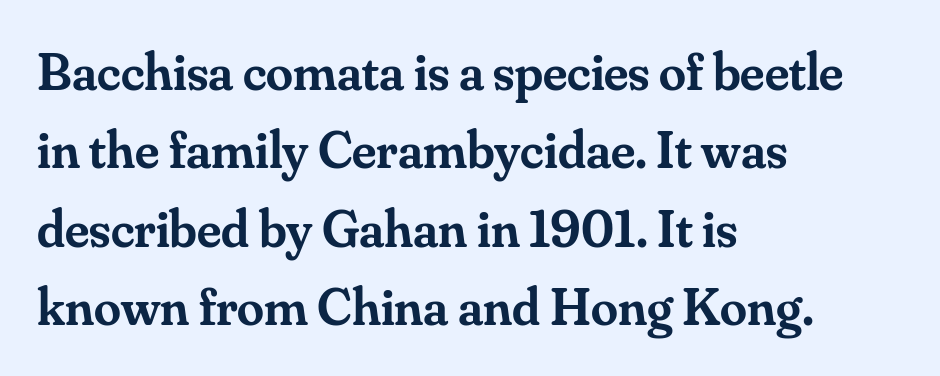
Q: Is the text bold? A: Semi-bold.
Q: Is the text italic (slanted)? A: No, it is upright.
Q: Is the typeface a serif or a sans-serif typeface? A: Serif.
Q: Is the text underlined? A: No.
Q: How is the paragraph aligned? A: Left-aligned.
Q: Is the spacing between letters normal or unusually wide? A: Normal.
Q: Is the spacing between lines tight, normal or loose? A: Normal.
Q: Width (condensed, normal, or wide)? A: Normal.
Q: Stroke contrast? A: Medium.
Q: x-height? A: Small.
Q: Monospaced? A: No.
